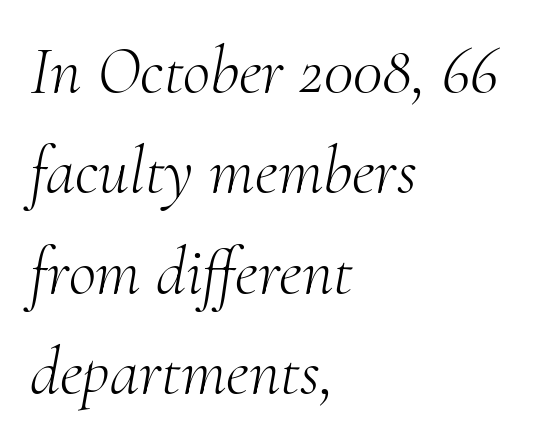
The image shows 67 px light serif type, italic (leaning right); set left-aligned, normal line spacing (1.5x), normal letter spacing, not underlined; medium stroke contrast and a small x-height.
